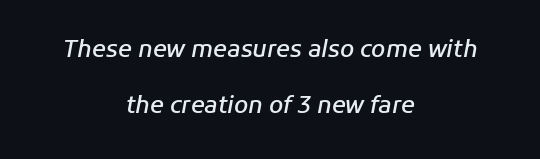
The letters are semibold — heavier than regular but short of a full bold. The space between consecutive lines is lavish. Descender tails drop into unmarked territory. Nobody touched the tracking dial on this one. Line starts and ends both wander, symmetrically.
